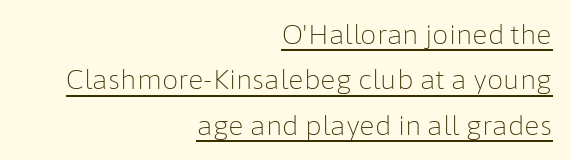
The image shows 26 px text type, upright; set right-aligned, line spacing 1.75x, normal letter spacing, underlined.
